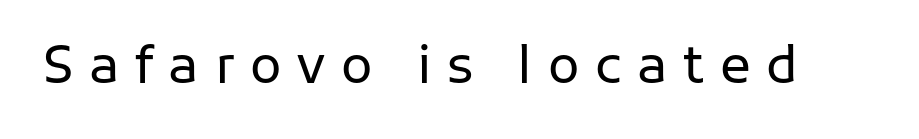
{"serif": "no", "italic": "no", "bold": "no", "weight": "regular", "width": "normal", "stroke_contrast": "low", "x_height": "medium", "monospaced": "no", "underline": "no", "letter_spacing": "wide", "letter_spacing_em": 0.3, "glyph_px": 52}
